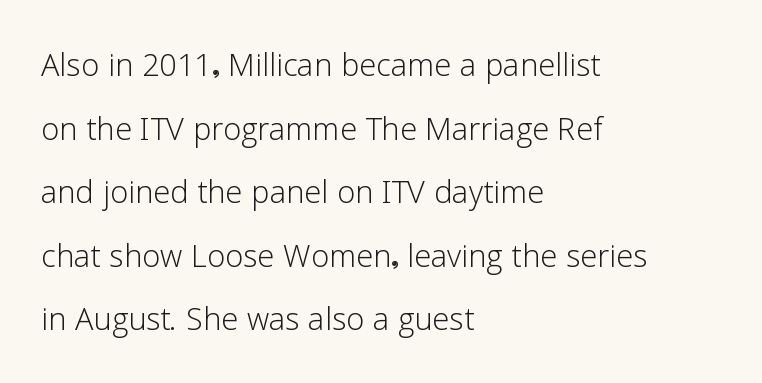
Q: Is the text bold? A: No.
Q: Is the text italic (slanted)? A: No, it is upright.
Q: Is the typeface a serif or a sans-serif typeface? A: Sans-serif.
Q: Is the text underlined? A: No.
Q: How is the paragraph aligned? A: Left-aligned.
Q: Is the spacing between letters normal or unusually wide? A: Normal.
Q: Is the spacing between lines tight, normal or loose? A: Normal.
Q: Width (condensed, normal, or wide)? A: Normal.
Q: Stroke contrast? A: Low.
Q: x-height? A: Medium.
Q: Monospaced? A: No.
